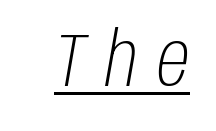
{"italic": "yes", "lean": "right", "slant_degrees": 10, "bold": "no", "weight": "light", "width": "condensed", "stroke_contrast": "low", "x_height": "large", "monospaced": "no", "underline": "yes", "letter_spacing": "wide", "letter_spacing_em": 0.26, "glyph_px": 74}
